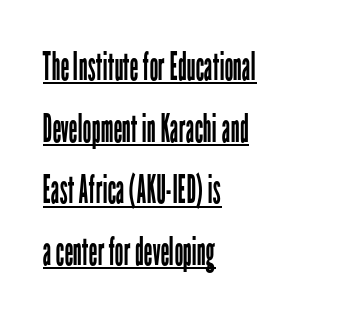
The image shows 39 px regular-weight, condensed sans-serif type, upright; set left-aligned, normal line spacing (1.58x), normal letter spacing, underlined; low stroke contrast and a medium x-height.
